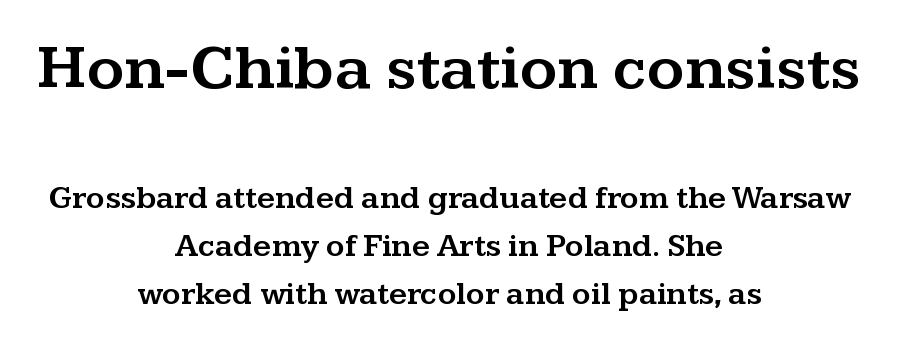
Q: Is the text italic (slanted)? A: No, it is upright.
Q: Is the typeface a serif or a sans-serif typeface? A: Serif.
Q: Is the text underlined? A: No.
Q: How is the paragraph aligned? A: Centered.
Q: Is the spacing between letters normal or unusually wide? A: Normal.
Q: Is the spacing between lines tight, normal or loose? A: Normal.
Q: Which block of text is set in a larger size, the first (top) or the second (bottom)? A: The first (top) one.
Q: Width (condensed, normal, or wide)? A: Wide.
Q: Stroke contrast? A: Medium.
Q: x-height? A: Medium.
Q: Monospaced? A: No.
